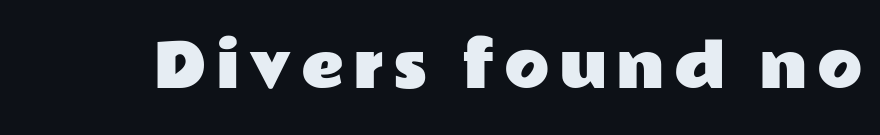
This rendering employs a face without finishing strokes, i.e., a sans-serif. Only glyphs here, with clear space below each row. The lettering holds an erect, upright posture throughout. Character widths vary here, with narrow letters taking less room than wide ones.
